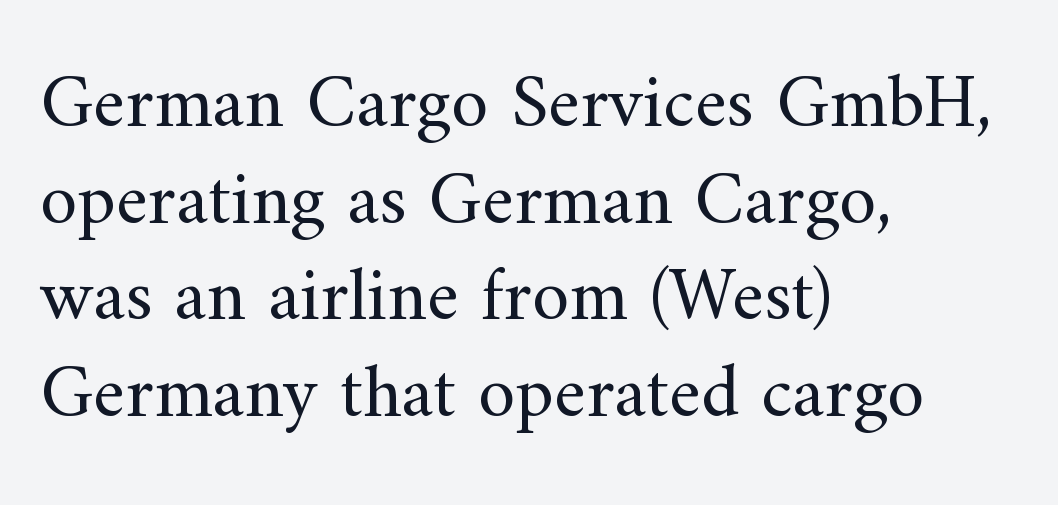
{"serif": "yes", "italic": "no", "bold": "no", "weight": "regular", "width": "normal", "stroke_contrast": "medium", "x_height": "small", "monospaced": "no", "underline": "no", "align": "left", "line_spacing": "normal", "line_spacing_ratio": 1.27, "letter_spacing": "normal", "letter_spacing_em": 0.0, "glyph_px": 76}
